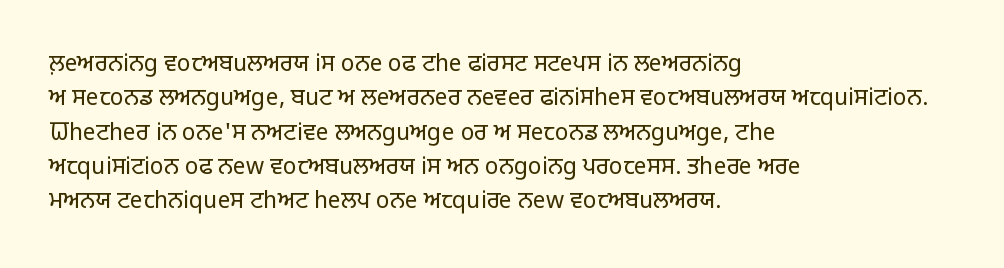
{"italic": "no", "bold": "no", "underline": "no", "align": "left", "line_spacing": "normal", "line_spacing_ratio": 1.49, "letter_spacing": "normal", "letter_spacing_em": 0.0, "glyph_px": 23}
